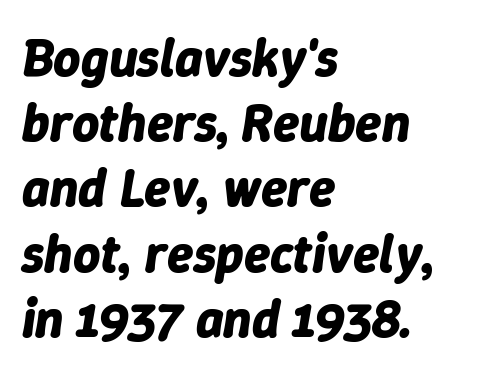
The image shows 53 px bold type, italic (leaning right); set left-aligned, line spacing 1.23x, normal letter spacing, not underlined; low stroke contrast and a medium x-height.
